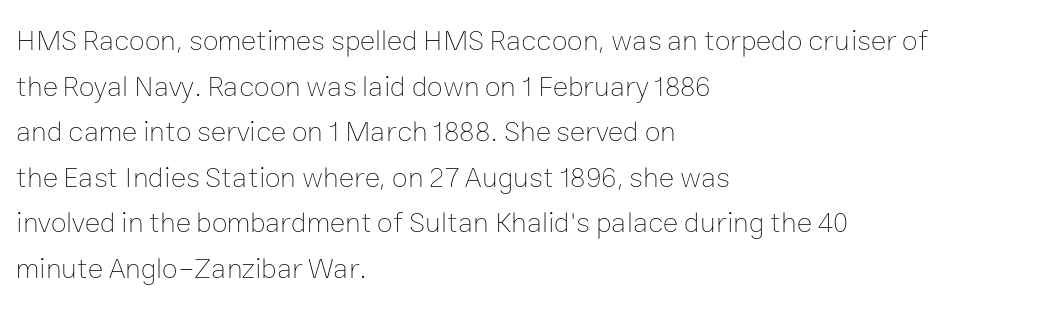
Q: Is the text bold? A: No.
Q: Is the text italic (slanted)? A: No, it is upright.
Q: Is the text underlined? A: No.
Q: How is the paragraph aligned? A: Left-aligned.
Q: Is the spacing between letters normal or unusually wide? A: Normal.
Q: Is the spacing between lines tight, normal or loose? A: Normal.
Q: Width (condensed, normal, or wide)? A: Normal.
Q: Stroke contrast? A: Low.
Q: x-height? A: Medium.
Q: Monospaced? A: No.
